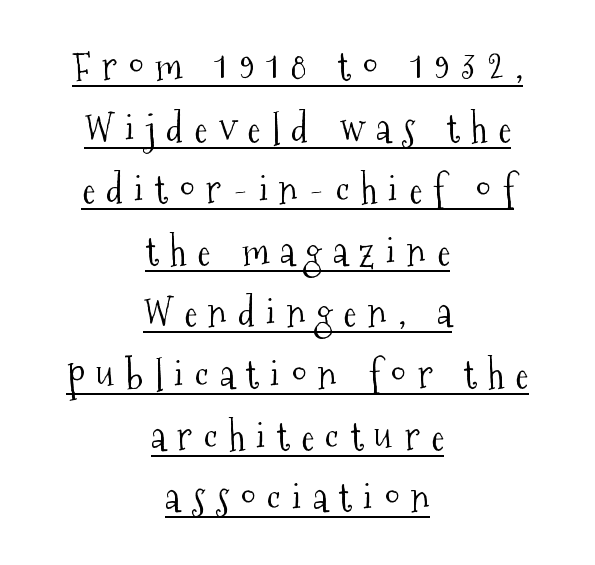
Q: Is the text bold? A: No.
Q: Is the text italic (slanted)? A: No, it is upright.
Q: Is the typeface a serif or a sans-serif typeface? A: Serif.
Q: Is the text underlined? A: Yes.
Q: How is the paragraph aligned? A: Centered.
Q: Is the spacing between letters normal or unusually wide? A: Unusually wide.
Q: Is the spacing between lines tight, normal or loose? A: Normal.
Q: Width (condensed, normal, or wide)? A: Condensed.
Q: Stroke contrast? A: Medium.
Q: x-height? A: Medium.
Q: Monospaced? A: No.
